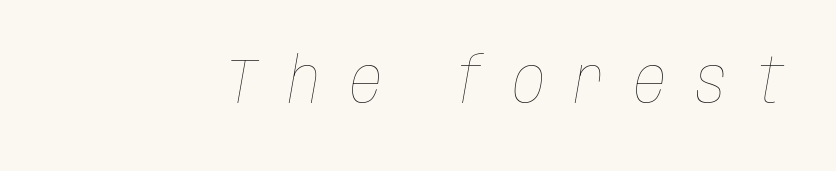
{"italic": "yes", "lean": "right", "slant_degrees": 10, "bold": "no", "weight": "thin", "width": "condensed", "stroke_contrast": "low", "x_height": "large", "monospaced": "no", "underline": "no", "letter_spacing": "wide", "letter_spacing_em": 0.48, "glyph_px": 63}
